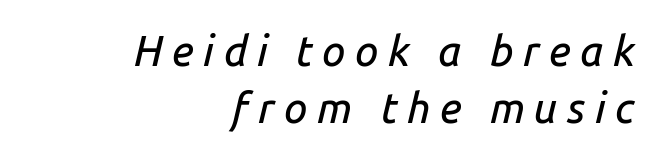
Does extra space separate the letters? Yes, quite a lot of it. The setting favours the right margin, as signatures and pull-quotes sometimes do. Varying glyph widths throughout — classic text-font behaviour. A normal amount of white space separates one row of letters from the next. Quick note: italic.
